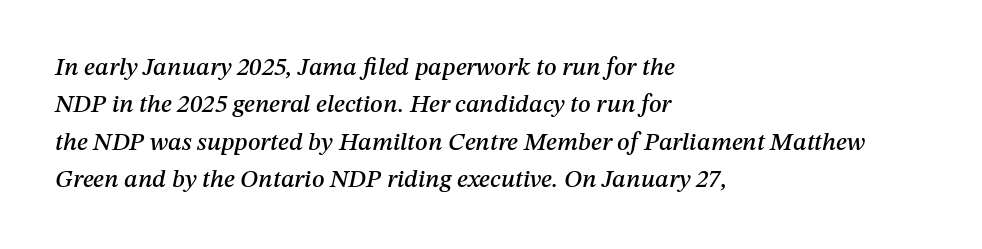
A typesetter would mark this as italic. Teacher's note: observe the even left margin — that is flush-left alignment. Lines of text with bare space underneath. The designer left line spacing at the default.
